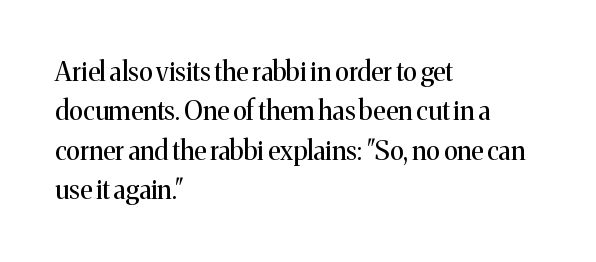
A typesetter would mark this as roman, not italic. Does the leading feel generous? No, just average. The typesetter chose a ragged-right arrangement here. The gaps between neighbouring characters are ordinary and unremarkable. Is this a heavy cut? Hardly; it is regular or lighter. The space directly below the letters is spotless.
